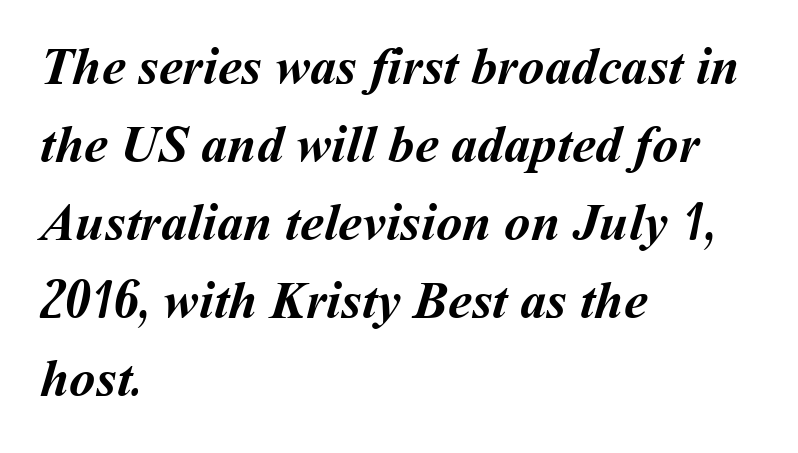
The line texture is even and compact thanks to regular tracking. Beneath every word, the page is bare. The sample has been set heavy, in full bold. Visually the block forms a straight wall on the left and a jagged coastline on the right. Baseline-to-baseline distance is the conventional proportion of letter height. These lines are rendered in a variable-pitch font.
